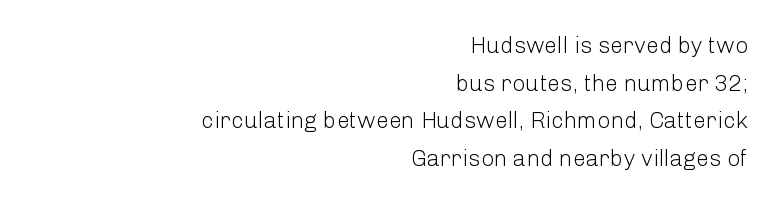
Q: Is the text bold? A: No.
Q: Is the text italic (slanted)? A: No, it is upright.
Q: Is the text underlined? A: No.
Q: How is the paragraph aligned? A: Right-aligned.
Q: Is the spacing between letters normal or unusually wide? A: Normal.
Q: Is the spacing between lines tight, normal or loose? A: Normal.
